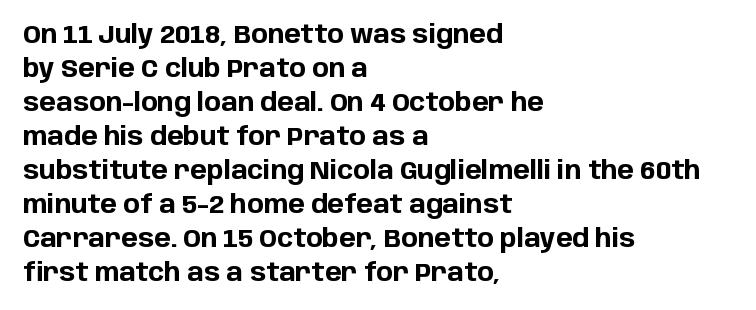
Just letters on the line, the space beneath them empty. No italicization has been applied; the sample stays upright. The rows are spaced the way most documents space them. The glyphs have the mass of a bold cut. Look at the tracking — it's just the regular setting, nothing added. Each line starts at the same left margin while the right side varies.
